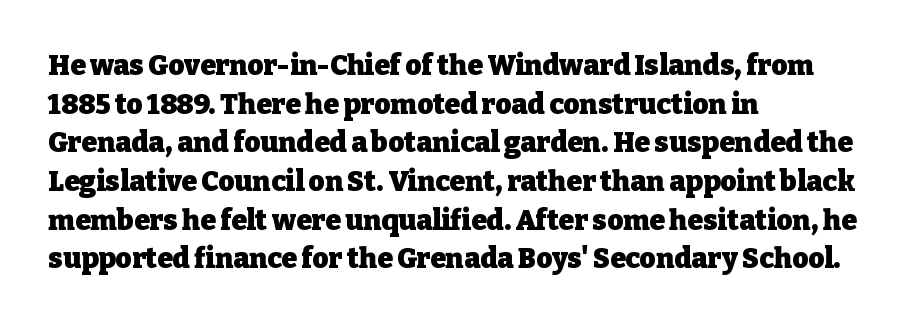
Q: Is the text bold? A: Yes.
Q: Is the text italic (slanted)? A: No, it is upright.
Q: Is the typeface a serif or a sans-serif typeface? A: Serif.
Q: Is the text underlined? A: No.
Q: How is the paragraph aligned? A: Left-aligned.
Q: Is the spacing between letters normal or unusually wide? A: Normal.
Q: Is the spacing between lines tight, normal or loose? A: Normal.
Q: Width (condensed, normal, or wide)? A: Normal.
Q: Stroke contrast? A: Low.
Q: x-height? A: Medium.
Q: Monospaced? A: No.
